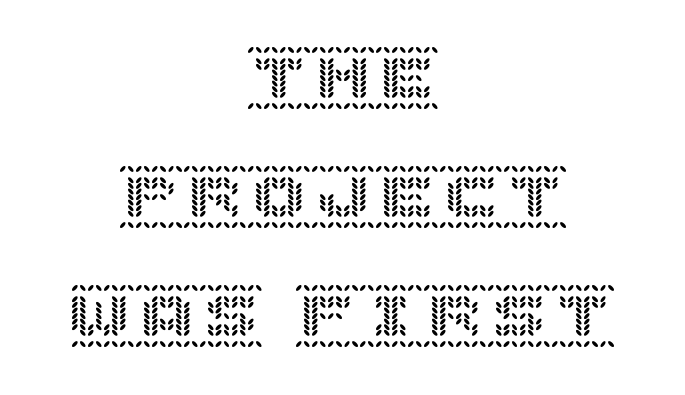
Posture: vertical. Type without underlining. The face used here is rendered with its standard letterfit. Neither beginnings nor endings align; midpoints do.
